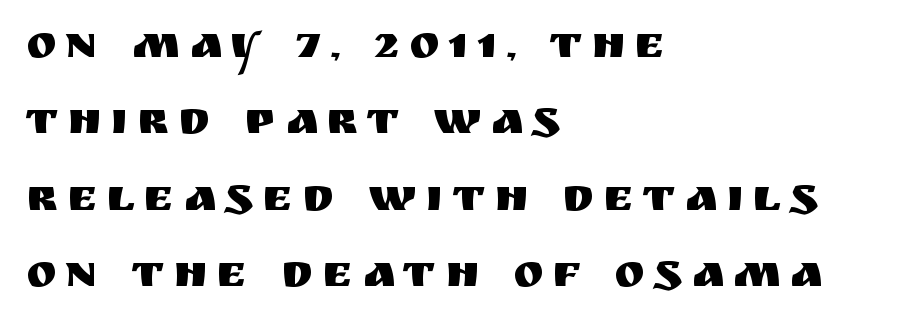
{"serif": "no", "italic": "no", "width": "normal", "stroke_contrast": "medium", "x_height": "large", "monospaced": "no", "underline": "no", "align": "left", "line_spacing": "normal", "line_spacing_ratio": 1.7, "letter_spacing": "wide", "letter_spacing_em": 0.21, "glyph_px": 45}
